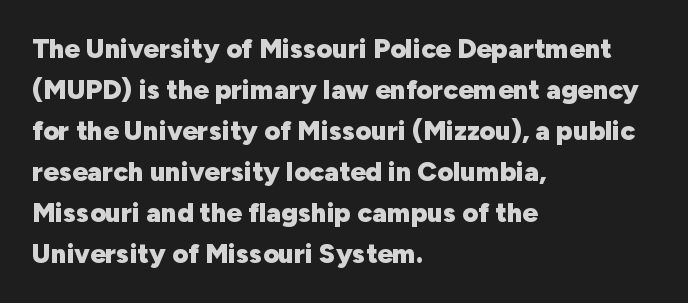
Q: Is the text bold? A: Yes.
Q: Is the text italic (slanted)? A: No, it is upright.
Q: Is the text underlined? A: No.
Q: How is the paragraph aligned? A: Left-aligned.
Q: Is the spacing between letters normal or unusually wide? A: Normal.
Q: Is the spacing between lines tight, normal or loose? A: Normal.
